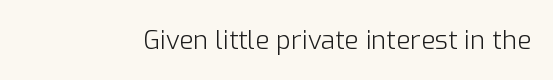
The image shows 26 px text type, upright; set normal letter spacing, not underlined.
